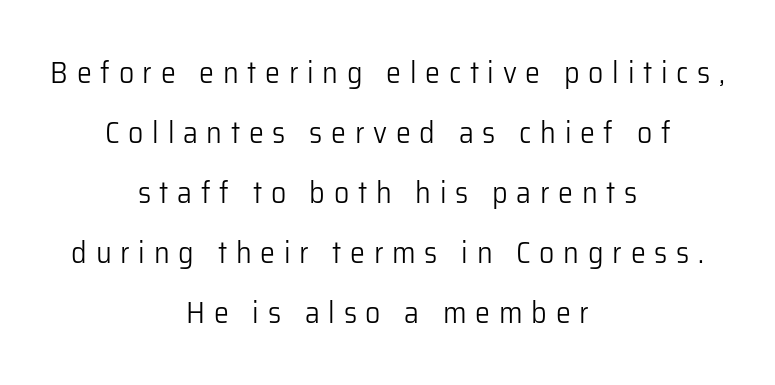
The image shows 30 px light sans-serif type, upright; set centered, loose line spacing (2.0x), unusually wide letter spacing (+0.29 em), not underlined; low stroke contrast and a medium x-height.
